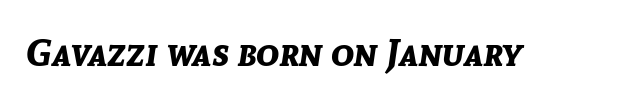
Quick note: italic. Bold? Absolutely — the strokes are thick and heavy. The gap between lines stays unmarked. Each word holds together tightly as a unit, with standard inter-letter gaps.
